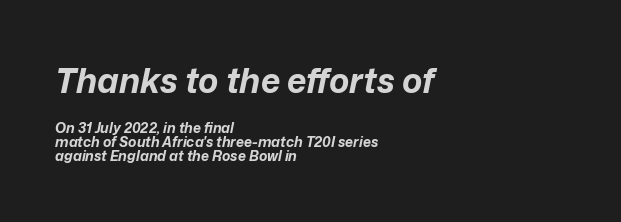
In terms of letterspacing, this is plain default setting. This layout puts the oversized block above and the modest block below. Spacing verdict: proportional, widths tailored to each character. Rows of type sit shoulder to shoulder in the vertical direction. Type without underlining. This is oblique type, the kind used for emphasis or titles.
